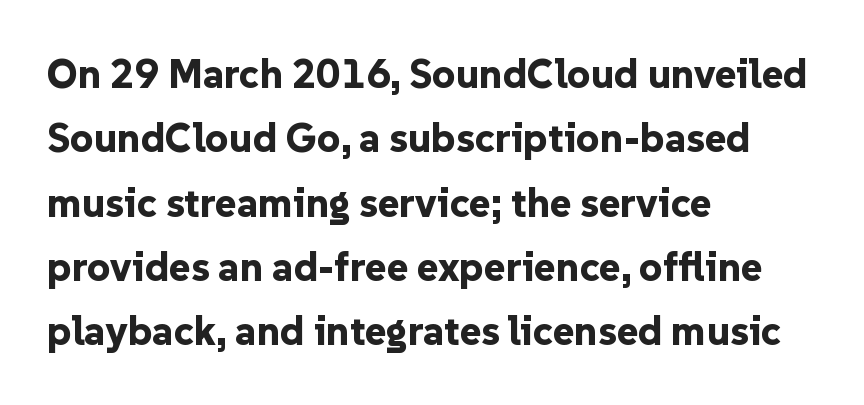
{"serif": "no", "italic": "no", "bold": "yes", "weight": "bold", "width": "normal", "stroke_contrast": "low", "x_height": "medium", "monospaced": "no", "underline": "no", "align": "left", "line_spacing": "normal", "line_spacing_ratio": 1.57, "letter_spacing": "normal", "letter_spacing_em": 0.0, "glyph_px": 41}
